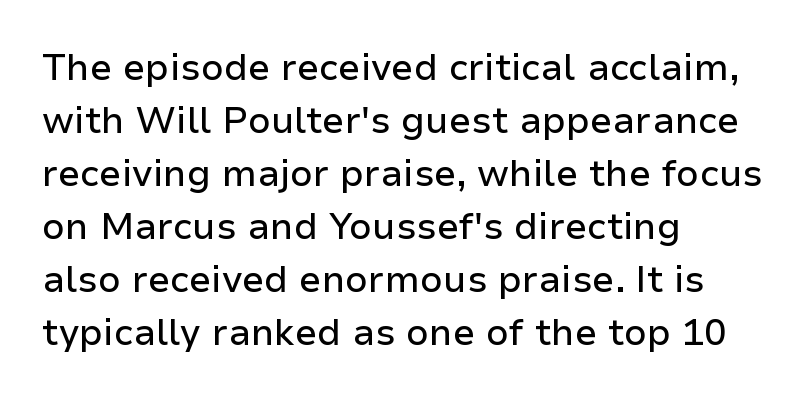
The gap between lines stays unmarked. This block has exactly the height ordinary leading produces. The face used here is proportionally spaced, like ordinary book or web type. This rendering employs a face without finishing strokes, i.e., a sans-serif. Posture: upright roman.
